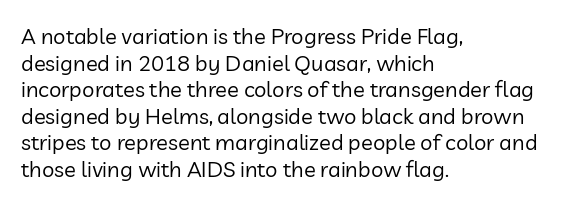
{"italic": "no", "bold": "no", "underline": "no", "align": "left", "line_spacing_ratio": 1.21, "letter_spacing": "normal", "letter_spacing_em": 0.0, "glyph_px": 22}
